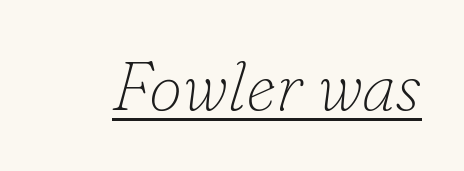
Q: Is the text bold? A: No.
Q: Is the text italic (slanted)? A: Yes, it leans right by about 16 degrees.
Q: Is the typeface a serif or a sans-serif typeface? A: Serif.
Q: Is the text underlined? A: Yes.
Q: Is the spacing between letters normal or unusually wide? A: Normal.
Q: Width (condensed, normal, or wide)? A: Normal.
Q: Stroke contrast? A: Low.
Q: x-height? A: Small.
Q: Monospaced? A: No.
